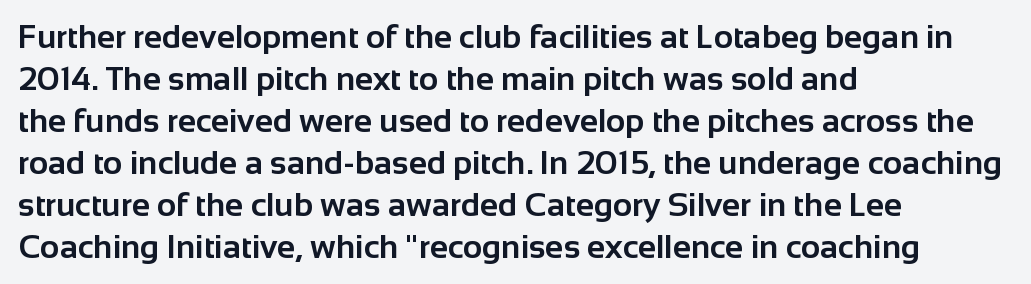
{"serif": "no", "italic": "no", "bold": "yes", "weight": "bold", "width": "normal", "stroke_contrast": "low", "x_height": "medium", "monospaced": "no", "underline": "no", "align": "left", "line_spacing": "normal", "line_spacing_ratio": 1.27, "letter_spacing": "normal", "letter_spacing_em": 0.0, "glyph_px": 33}
